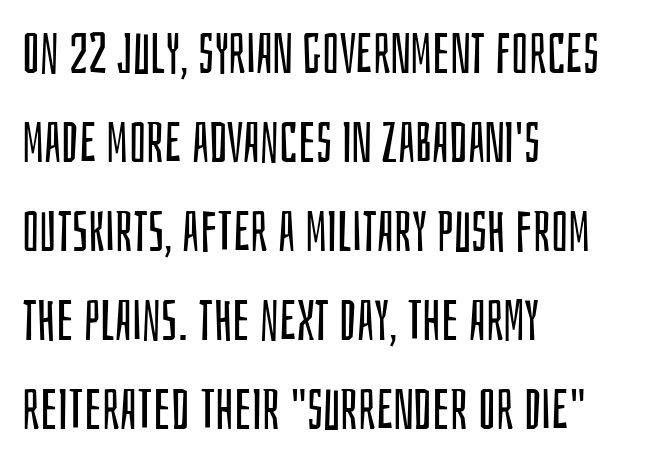
Q: Is the text bold? A: No.
Q: Is the text italic (slanted)? A: No, it is upright.
Q: Is the typeface a serif or a sans-serif typeface? A: Sans-serif.
Q: Is the text underlined? A: No.
Q: How is the paragraph aligned? A: Left-aligned.
Q: Is the spacing between letters normal or unusually wide? A: Normal.
Q: Is the spacing between lines tight, normal or loose? A: Normal.
Q: Width (condensed, normal, or wide)? A: Condensed.
Q: Stroke contrast? A: Low.
Q: x-height? A: Large.
Q: Monospaced? A: No.
